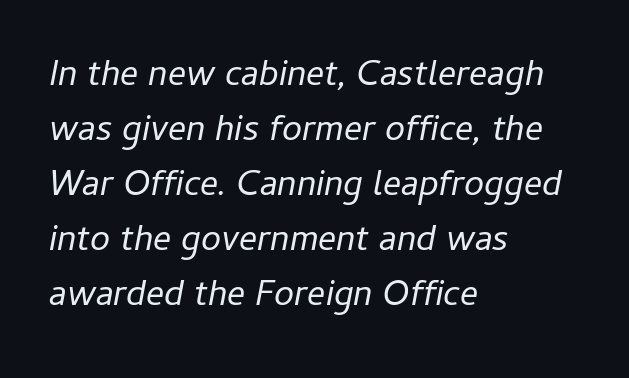
{"italic": "yes", "lean": "right", "slant_degrees": 11, "bold": "no", "weight": "regular", "width": "normal", "stroke_contrast": "low", "x_height": "medium", "monospaced": "no", "underline": "no", "align": "left", "line_spacing": "normal", "line_spacing_ratio": 1.53, "letter_spacing": "normal", "letter_spacing_em": 0.0, "glyph_px": 36}
